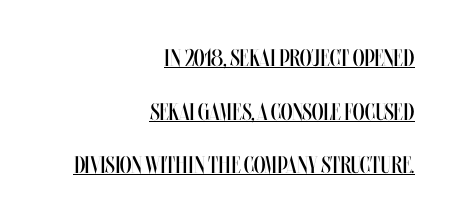
The image shows 24 px text type, upright; set right-aligned, loose line spacing (2.23x), normal letter spacing, underlined.
